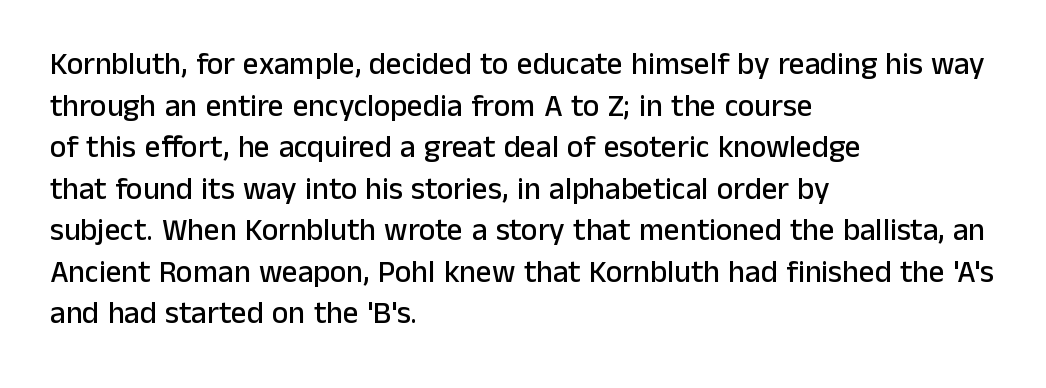
The lines are quadded left. In terms of posture, this sample is upright. No feet cap the strokes, marking this as sans-serif type. Each new line begins a customary step beneath the previous one.
